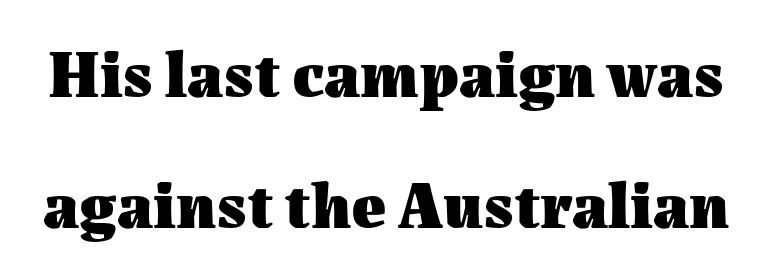
{"italic": "no", "bold": "yes", "weight": "heavy", "width": "normal", "stroke_contrast": "medium", "x_height": "medium", "monospaced": "no", "underline": "no", "line_spacing": "loose", "line_spacing_ratio": 1.98, "letter_spacing": "normal", "letter_spacing_em": 0.0, "glyph_px": 66}
